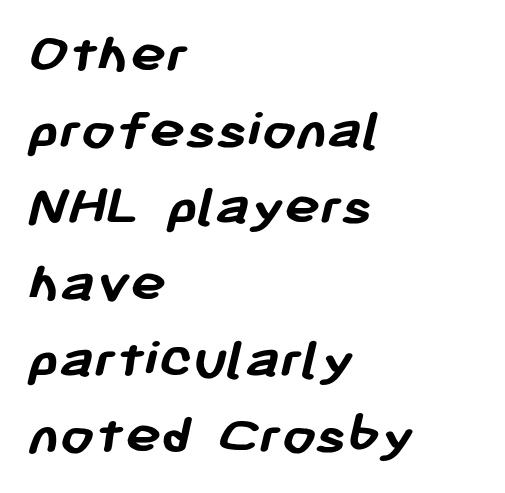
The image shows 60 px semibold sans-serif type; set left-aligned, normal line spacing (1.27x), normal letter spacing, not underlined; low stroke contrast and a medium x-height.
